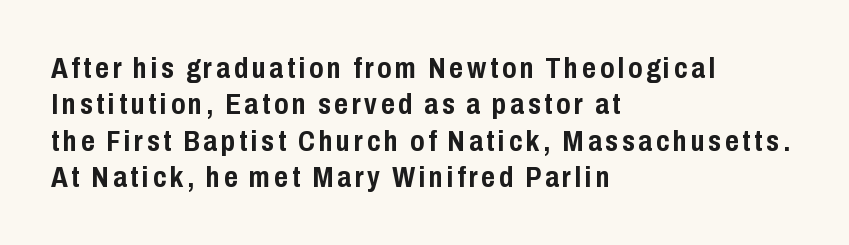
{"serif": "no", "italic": "no", "bold": "yes", "weight": "semibold", "width": "condensed", "stroke_contrast": "low", "x_height": "medium", "monospaced": "no", "underline": "no", "align": "left", "line_spacing_ratio": 1.21, "glyph_px": 30}
